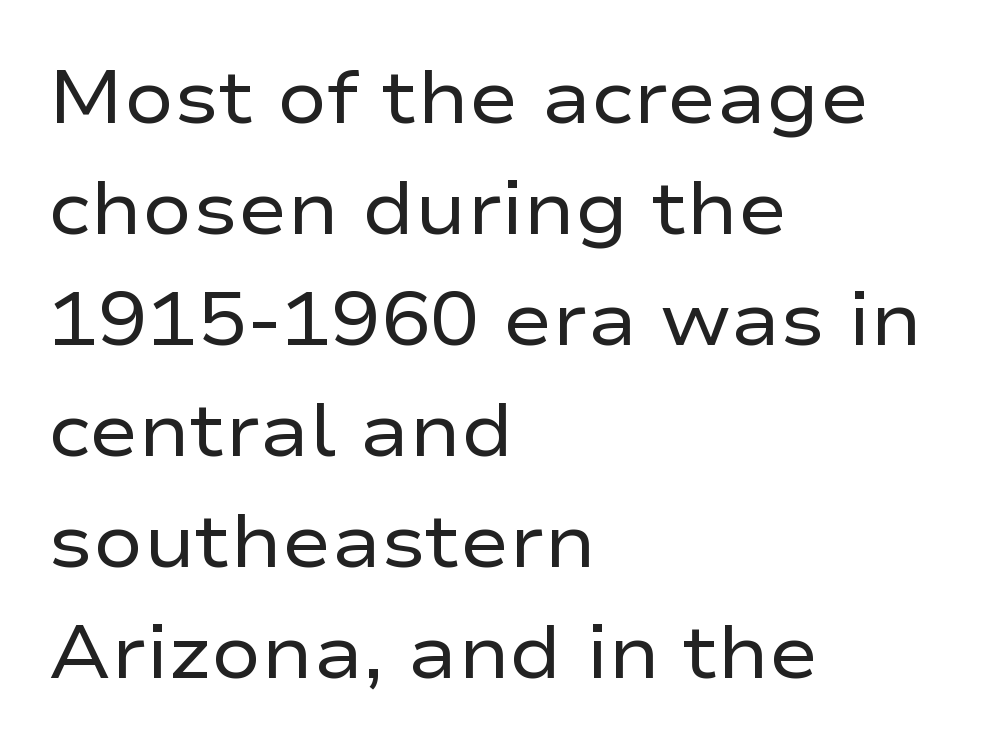
The passage shown has conventional tracking throughout. Here the designer chose a conventional face with non-uniform glyph widths. Has an underline been added? It has not. Short and long lines alike share a common starting point at left. Serifs: no, the terminals of the letterforms are clean.
